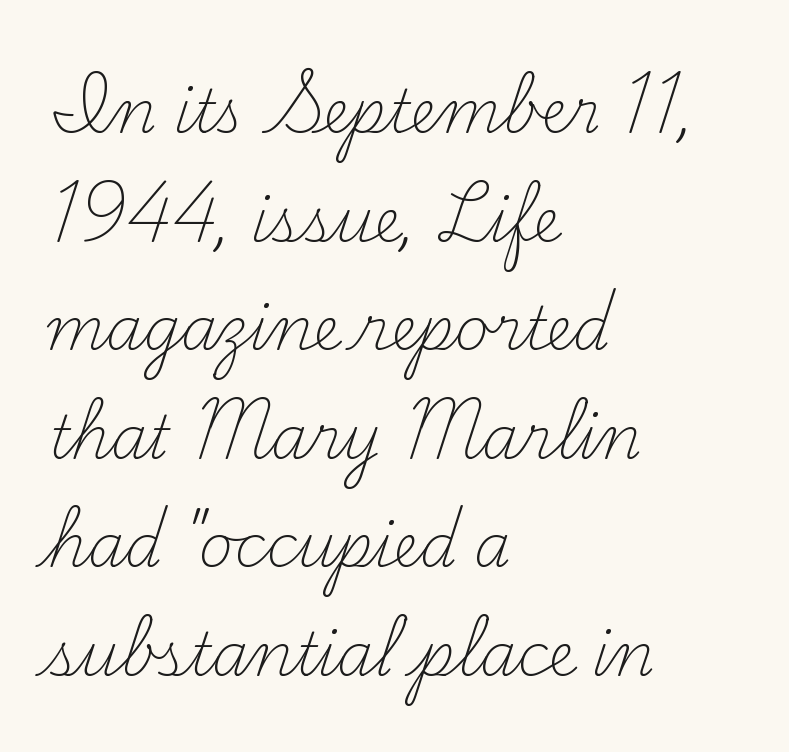
Q: Is the text bold? A: No.
Q: Is the text italic (slanted)? A: Yes.
Q: Is the text underlined? A: No.
Q: How is the paragraph aligned? A: Left-aligned.
Q: Is the spacing between letters normal or unusually wide? A: Normal.
Q: Width (condensed, normal, or wide)? A: Normal.
Q: Stroke contrast? A: Medium.
Q: x-height? A: Small.
Q: Monospaced? A: No.
